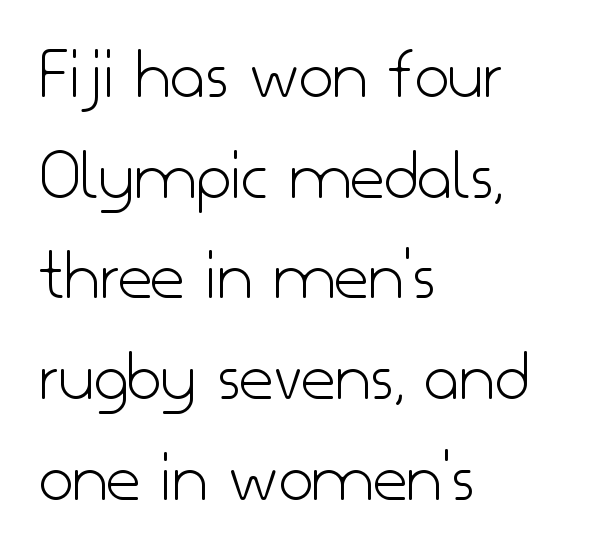
Between one letter and the next there's only the usual sliver of space. Ink coverage per letter is moderate at most. Descender tails drop into unmarked territory. Posture: vertical. Horizontally, the lines are justified to the leading edge only. The rendering uses a moderate line-height, typical for paragraphs.
